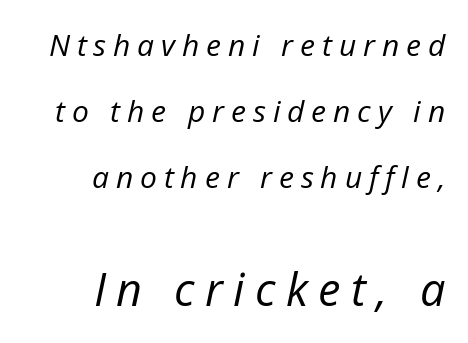
The characters are drawn with everyday or finer stroke widths. This block would shrink considerably if given ordinary leading; it's expanded now. The type is letterspaced generously, with wide tracking. Characters are canted at an angle relative to the baseline's perpendicular.
